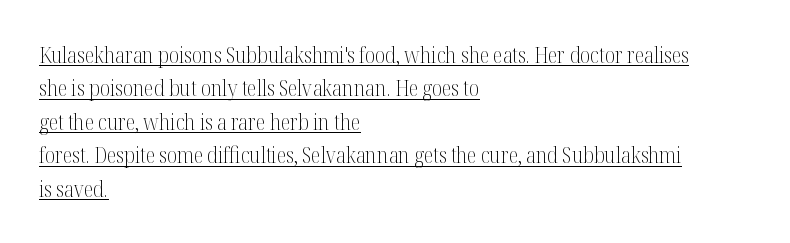
{"italic": "no", "bold": "no", "underline": "yes", "align": "left", "line_spacing": "normal", "line_spacing_ratio": 1.52, "letter_spacing": "normal", "letter_spacing_em": 0.0, "glyph_px": 22}
